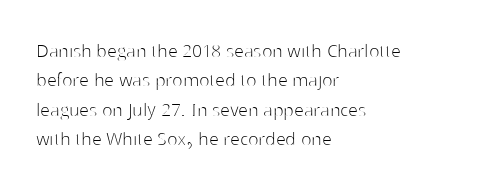
Caption: face not bold, strokes unweighted. Whoever set this chose a conventional vertical rhythm. This sample uses plain, unmodified letter spacing. The lettering stays uniformly vertical, giving the passage a roman look. Rule under the text: the space is simply empty.
